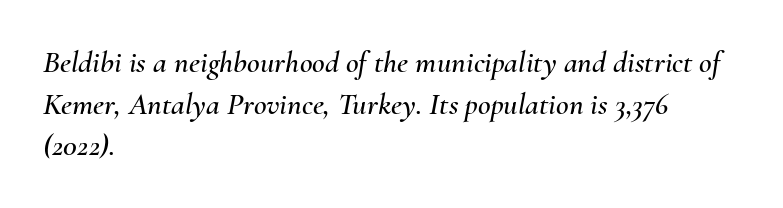
Q: Is the text italic (slanted)? A: Yes, it leans right by about 10 degrees.
Q: Is the text underlined? A: No.
Q: How is the paragraph aligned? A: Left-aligned.
Q: Is the spacing between letters normal or unusually wide? A: Normal.
Q: Is the spacing between lines tight, normal or loose? A: Normal.
Q: Width (condensed, normal, or wide)? A: Normal.
Q: Stroke contrast? A: Medium.
Q: x-height? A: Small.
Q: Monospaced? A: No.
